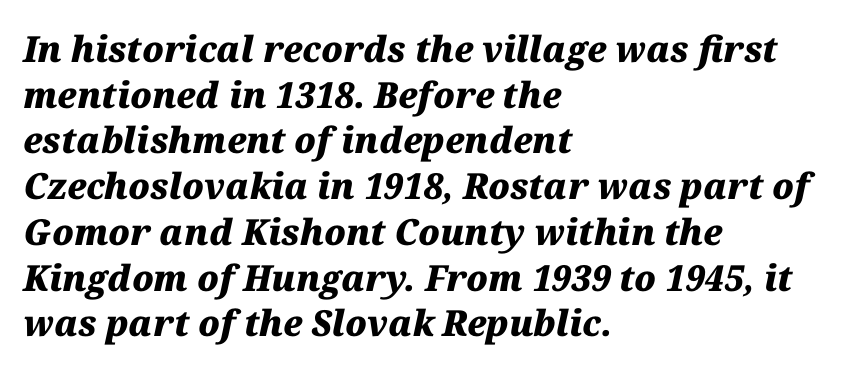
The face used here is proportionally spaced, like ordinary book or web type. The tracking reads as untouched default to a designer's eye. The lines sit at an ordinary, default distance from one another. Line beginnings align vertically; line endings do not. Letters rest on an invisible, unmarked baseline. Does the lettering tilt? It does — this is italic.
